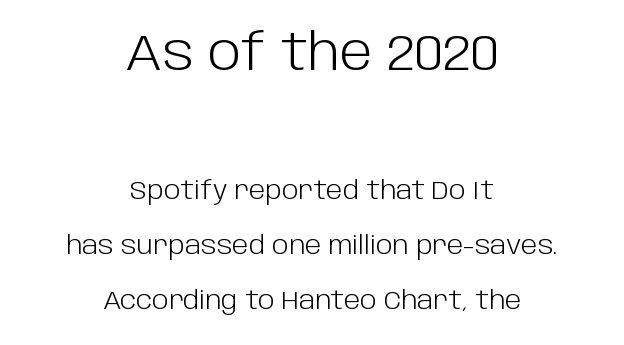
Does the copy run flush right? No — it is centered line by line. Words appear dense and cohesive because spacing is normal. The block of text is sparse from top to bottom, with ample space between rows. These lines are composed in type without serifs. Tall strokes in this sample are plumb rather than angled.
